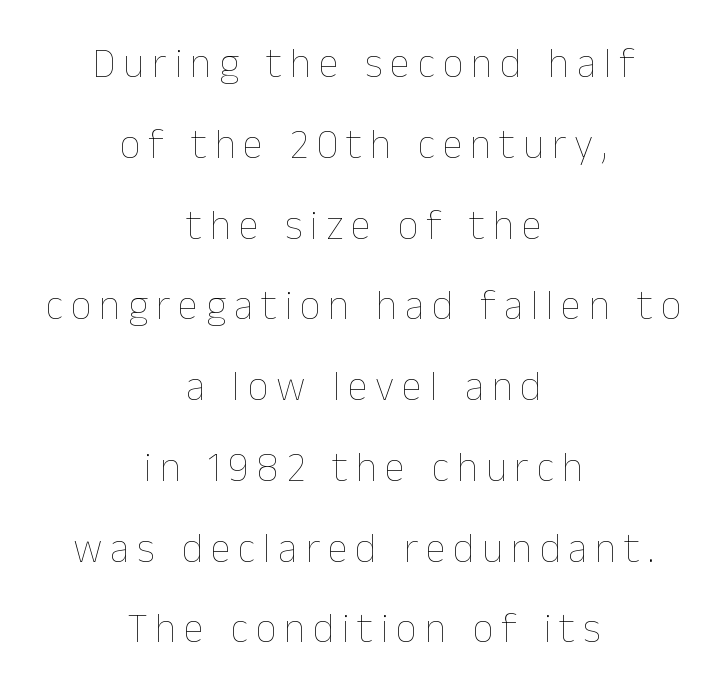
The area under the type is left untouched. The specimen reads as upright at a glance. Successive baselines arrive slowly, with a big drop between each. A typesetter would call this proportional, since set widths differ per character.
